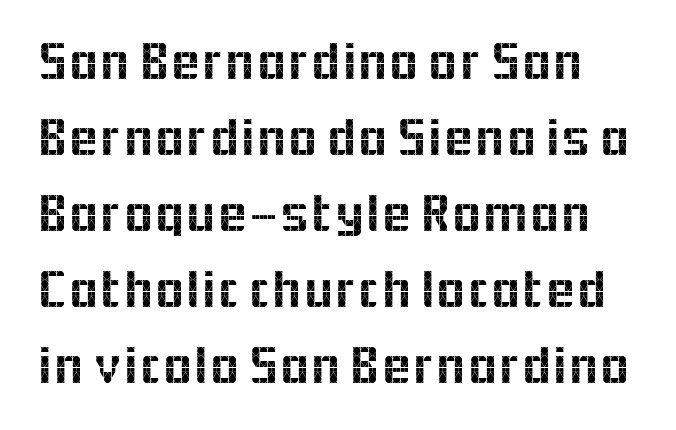
{"serif": "no", "italic": "no", "width": "normal", "x_height": "medium", "monospaced": "no", "underline": "no", "line_spacing": "normal", "line_spacing_ratio": 1.38, "letter_spacing": "normal", "letter_spacing_em": 0.0, "glyph_px": 55}
